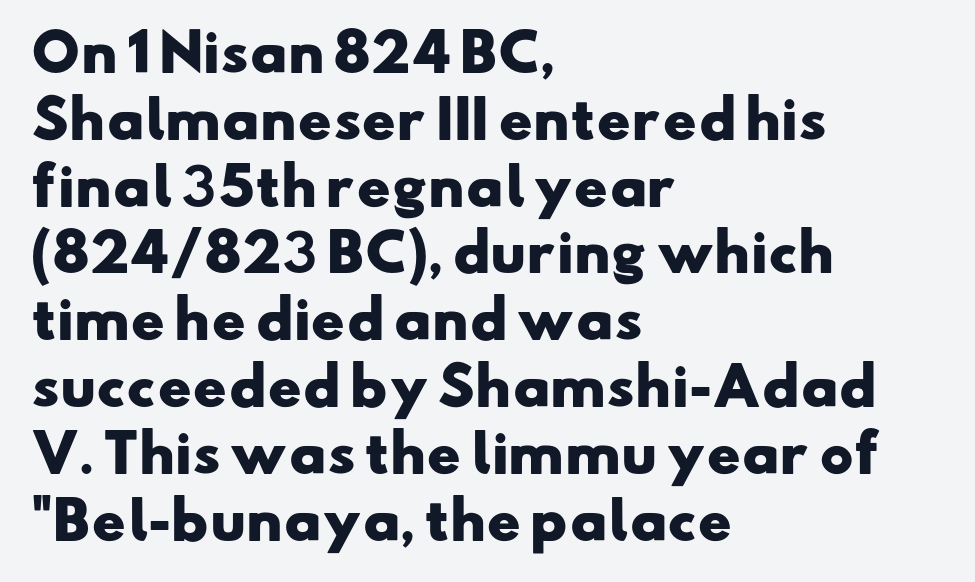
The image shows 51 px heavy, wide sans-serif type; set left-aligned, normal line spacing (1.31x), normal letter spacing, not underlined; low stroke contrast and a small x-height.
